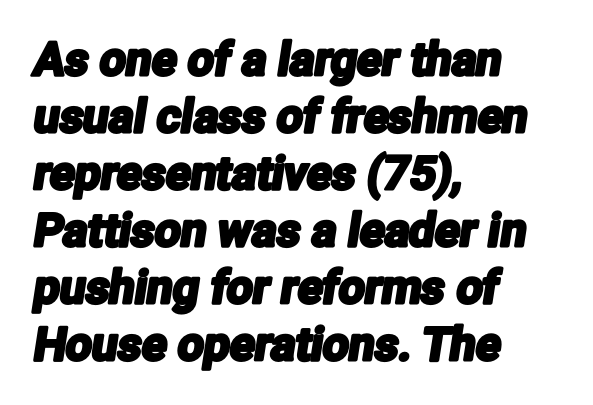
{"serif": "no", "width": "condensed", "stroke_contrast": "low", "x_height": "medium", "monospaced": "no", "underline": "no", "align": "left", "line_spacing_ratio": 1.24, "letter_spacing": "normal", "letter_spacing_em": 0.0, "glyph_px": 46}
